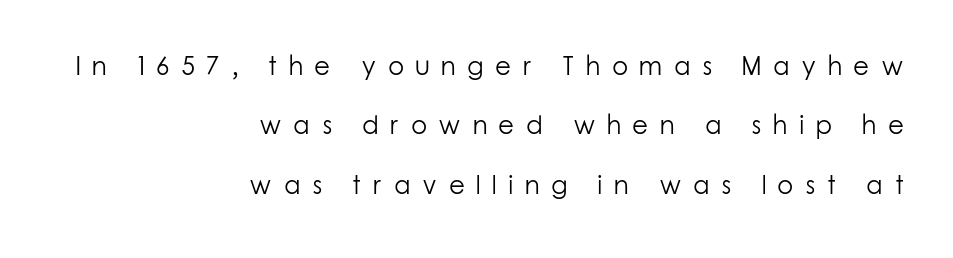
{"italic": "no", "bold": "no", "underline": "no", "align": "right", "line_spacing": "loose", "line_spacing_ratio": 2.28, "letter_spacing": "wide", "letter_spacing_em": 0.44, "glyph_px": 26}
